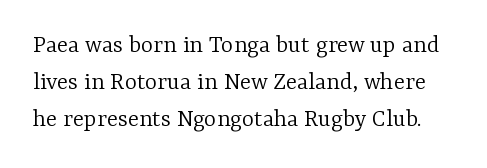
The image shows 26 px text type, upright; set normal line spacing (1.43x), normal letter spacing, not underlined.
